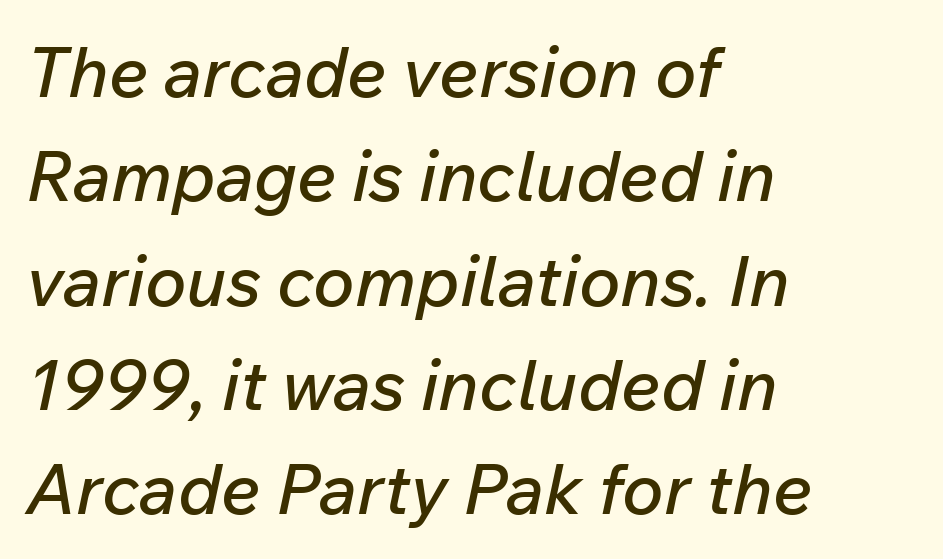
The image shows 70 px text type, italic (leaning right); set left-aligned, normal line spacing (1.49x), normal letter spacing, not underlined; low stroke contrast and a medium x-height.
